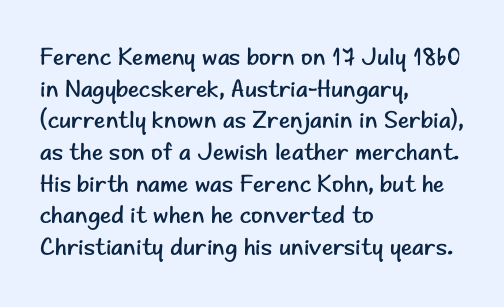
Q: Is the text bold? A: No.
Q: Is the text italic (slanted)? A: No, it is upright.
Q: Is the text underlined? A: No.
Q: How is the paragraph aligned? A: Left-aligned.
Q: Is the spacing between letters normal or unusually wide? A: Normal.
Q: Is the spacing between lines tight, normal or loose? A: Normal.
